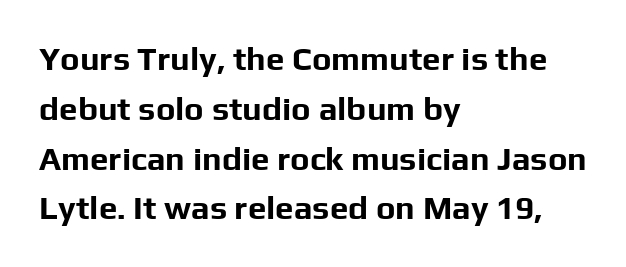
{"serif": "no", "italic": "no", "bold": "yes", "weight": "bold", "width": "normal", "stroke_contrast": "low", "x_height": "medium", "monospaced": "no", "underline": "no", "align": "left", "line_spacing": "normal", "line_spacing_ratio": 1.51, "letter_spacing": "normal", "letter_spacing_em": 0.0, "glyph_px": 33}
